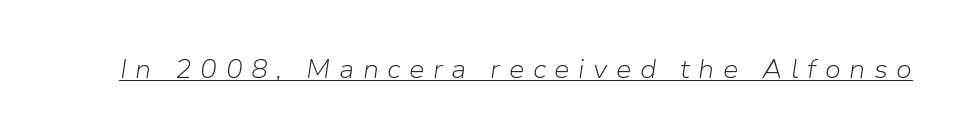
Q: Is the text bold? A: No.
Q: Is the text italic (slanted)? A: Yes, it leans right by about 9 degrees.
Q: Is the text underlined? A: Yes.
Q: Is the spacing between letters normal or unusually wide? A: Unusually wide.
